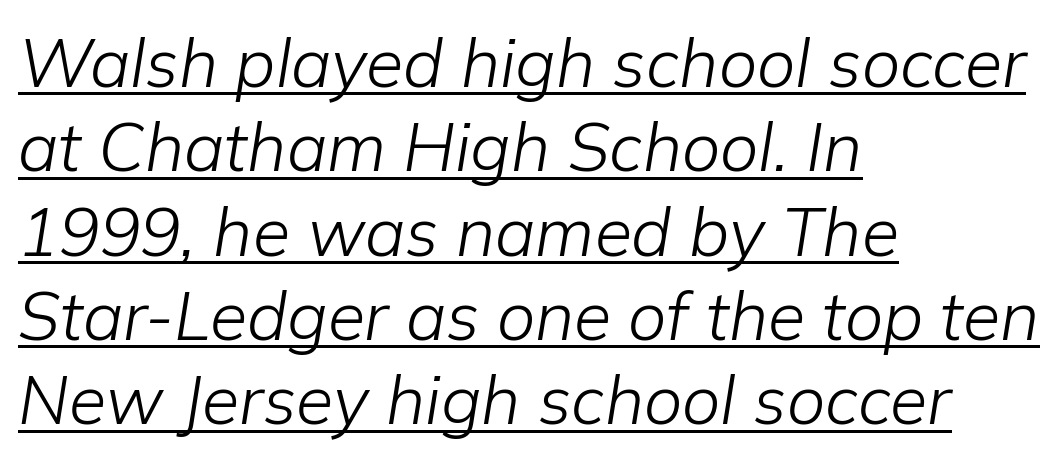
In terms of letterspacing, this is plain default setting. The letters advance in unequal steps, a hallmark of proportional type. This reads as an unemphasized weight, regular at the heaviest. Notice how a bar underscores the lettering throughout. Italic: yes, the glyphs are oblique.
